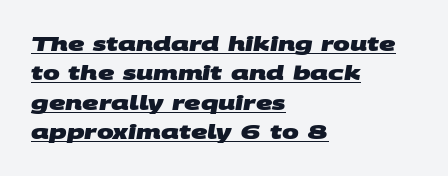
Q: Is the text bold? A: Yes.
Q: Is the text underlined? A: Yes.
Q: How is the paragraph aligned? A: Left-aligned.
Q: Is the spacing between letters normal or unusually wide? A: Normal.
Q: Is the spacing between lines tight, normal or loose? A: Normal.
